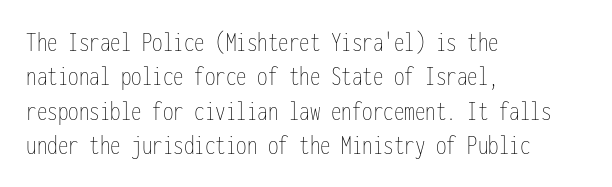
The strokes are not fattened; the text isn't bold. The rendering uses typewriter-style spacing with identical character cells. The tracking reads as untouched default to a designer's eye. The words here are not underlined.
